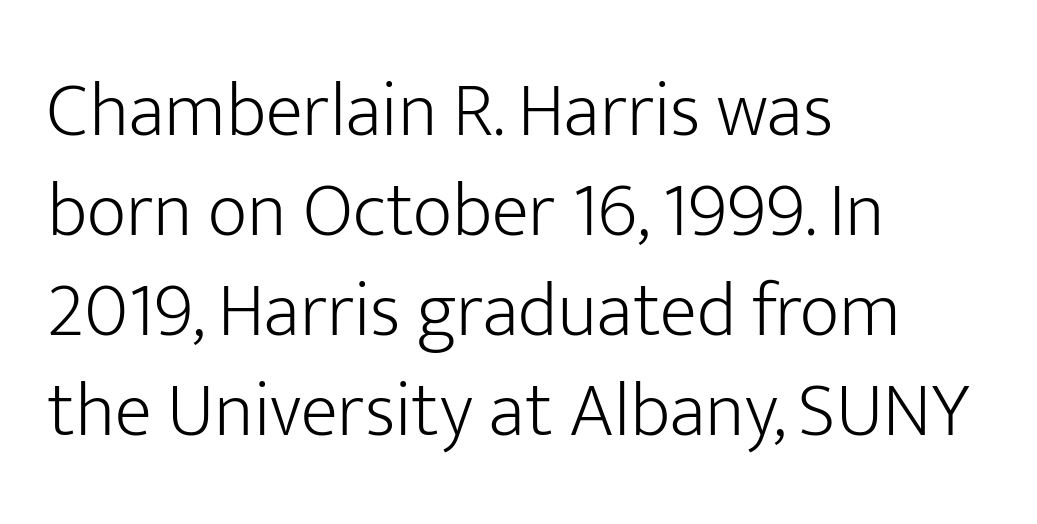
Q: Is the text bold? A: No.
Q: Is the text italic (slanted)? A: No, it is upright.
Q: Is the typeface a serif or a sans-serif typeface? A: Sans-serif.
Q: Is the text underlined? A: No.
Q: How is the paragraph aligned? A: Left-aligned.
Q: Is the spacing between letters normal or unusually wide? A: Normal.
Q: Is the spacing between lines tight, normal or loose? A: Normal.
Q: Width (condensed, normal, or wide)? A: Normal.
Q: Stroke contrast? A: Low.
Q: x-height? A: Medium.
Q: Monospaced? A: No.
